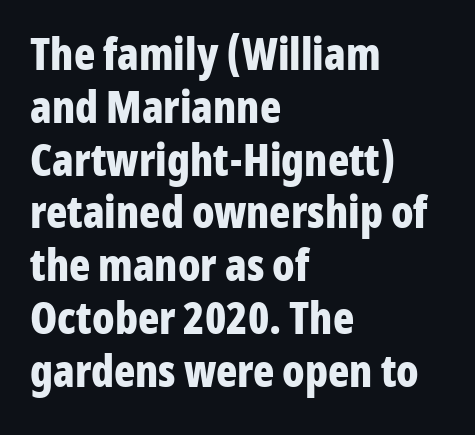
Students, this is bold: see how much ink each stroke carries. Style check: upright. Just letters on the line, the space beneath them empty. Are there feet on the stems? There aren't — it's a sans.
